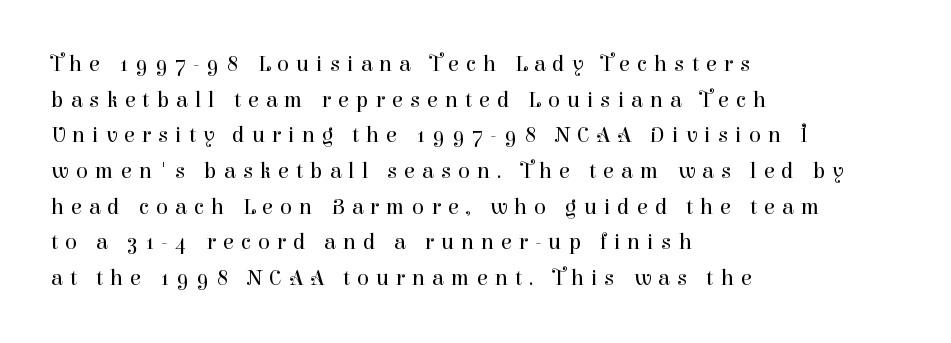
{"italic": "no", "bold": "no", "underline": "no", "align": "left", "line_spacing": "normal", "line_spacing_ratio": 1.62, "letter_spacing": "wide", "letter_spacing_em": 0.32, "glyph_px": 22}
